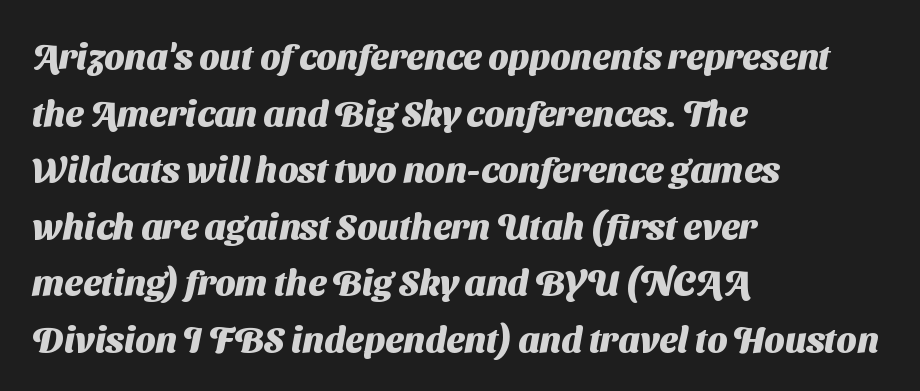
{"serif": "no", "bold": "yes", "weight": "heavy", "width": "normal", "stroke_contrast": "medium", "x_height": "medium", "monospaced": "no", "underline": "no", "align": "left", "line_spacing": "normal", "line_spacing_ratio": 1.57, "letter_spacing": "normal", "letter_spacing_em": 0.0, "glyph_px": 36}
